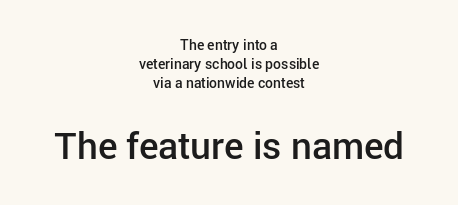
Q: Is the text bold? A: Semi-bold.
Q: Is the text italic (slanted)? A: No, it is upright.
Q: Is the typeface a serif or a sans-serif typeface? A: Sans-serif.
Q: Is the text underlined? A: No.
Q: How is the paragraph aligned? A: Centered.
Q: Is the spacing between letters normal or unusually wide? A: Normal.
Q: Is the spacing between lines tight, normal or loose? A: Normal.
Q: Which block of text is set in a larger size, the first (top) or the second (bottom)? A: The second (bottom) one.
Q: Width (condensed, normal, or wide)? A: Normal.
Q: Stroke contrast? A: Low.
Q: x-height? A: Medium.
Q: Monospaced? A: No.
